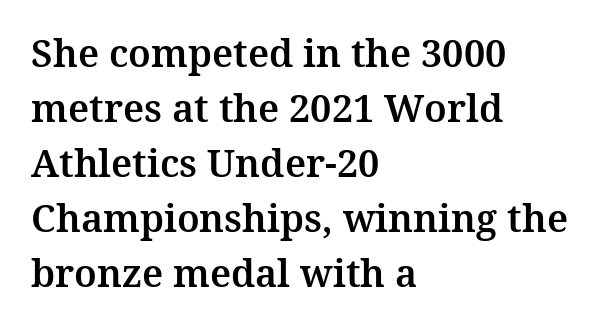
{"serif": "yes", "italic": "no", "width": "normal", "stroke_contrast": "medium", "x_height": "medium", "monospaced": "no", "underline": "no", "align": "left", "line_spacing": "normal", "line_spacing_ratio": 1.45, "letter_spacing": "normal", "letter_spacing_em": 0.0, "glyph_px": 38}
